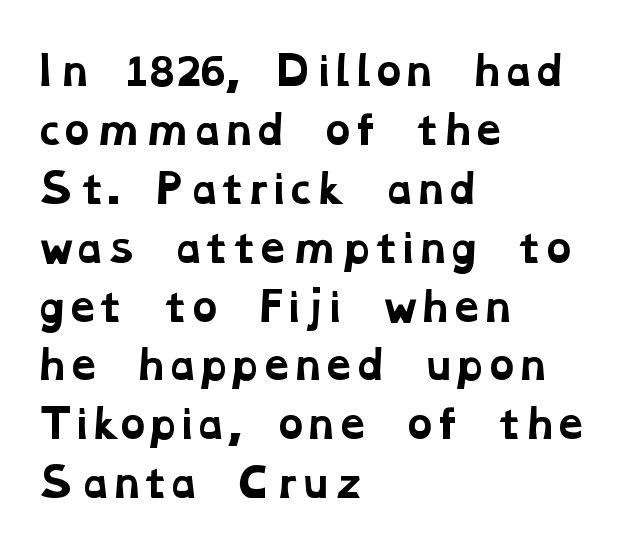
The image shows 39 px bold, wide serif type; set left-aligned, normal line spacing (1.51x), normal letter spacing, not underlined; low stroke contrast and a medium x-height.
